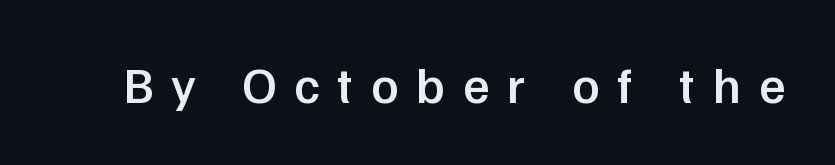
Q: Is the text bold? A: Semi-bold.
Q: Is the text italic (slanted)? A: No, it is upright.
Q: Is the typeface a serif or a sans-serif typeface? A: Sans-serif.
Q: Is the text underlined? A: No.
Q: Is the spacing between letters normal or unusually wide? A: Unusually wide.
Q: Width (condensed, normal, or wide)? A: Normal.
Q: Stroke contrast? A: Low.
Q: x-height? A: Medium.
Q: Monospaced? A: No.
